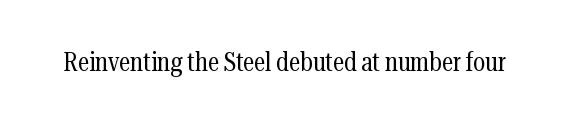
A roman cut, with each character standing at attention. Decoration check: the copy has no underline. The gaps between neighbouring characters are ordinary and unremarkable. Bold? No — there's no thickening of the strokes.
